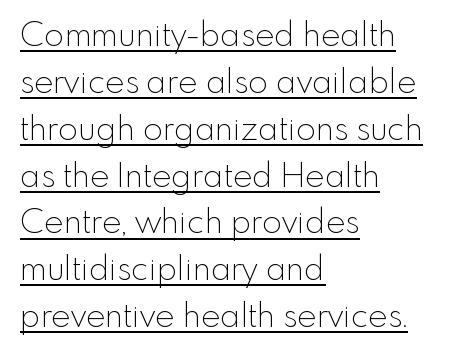
Descenders here cross a horizontal rule under the line. The passage shown is not bold in any degree. Is the letter spacing exaggerated? No — it looks like the ordinary default. If you drew a ruler down the left edge, every line would touch it. A roman cut, with each character standing at attention. Each letter's strokes conclude bluntly, with no projecting serifs.
